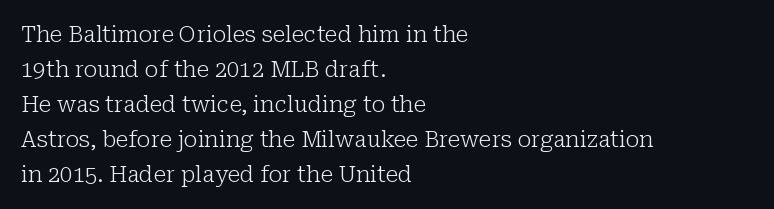
The image shows 22 px text type, upright; set left-aligned, normal line spacing (1.59x), normal letter spacing, not underlined.
